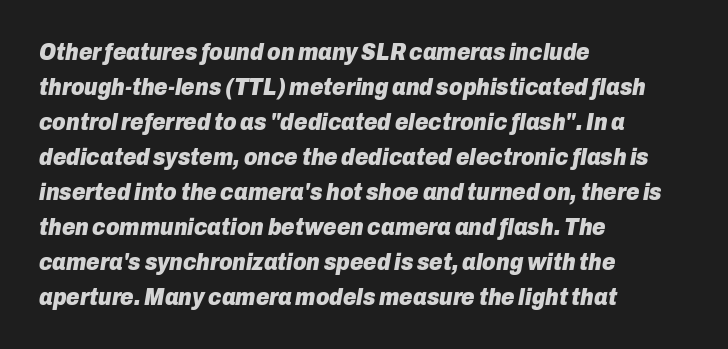
Successive baselines arrive at the customary interval. You can tell it's italic because the verticals aren't actually vertical. The specimen omits any rule beneath the text block's lines. Strokes here are thick enough to call this a true bold.
